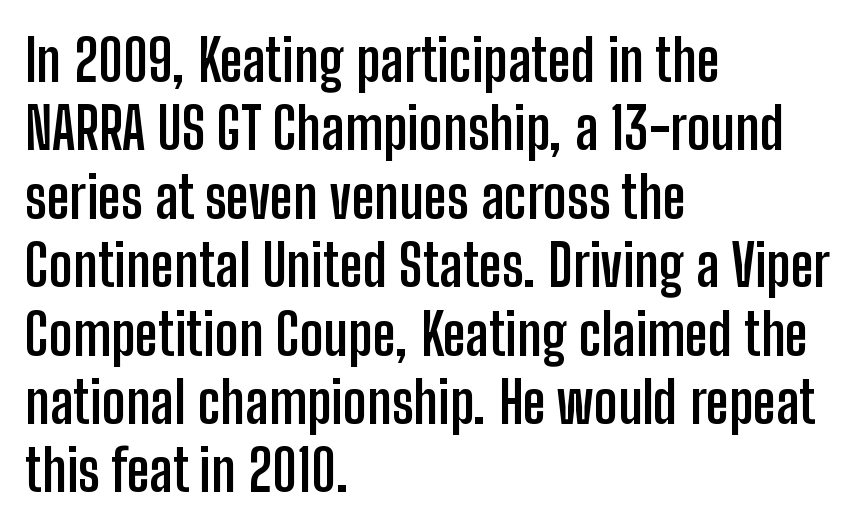
Each letter keeps its own natural width here, so spacing adapts to shape. Unmarked baselines from the first word to the last. Horizontal alignment here is leftward, the default for most running prose. Stroke terminals: plain, sans-serif. The typography opts for an upright posture over an oblique one.
